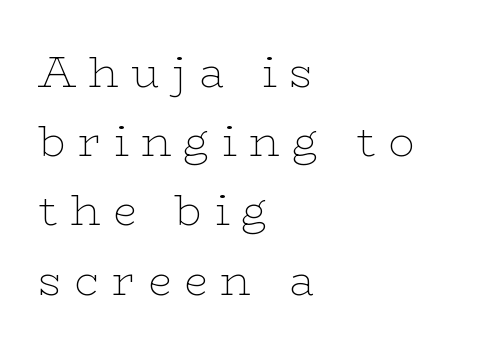
Q: Is the text bold? A: No.
Q: Is the text italic (slanted)? A: No, it is upright.
Q: Is the typeface a serif or a sans-serif typeface? A: Serif.
Q: Is the text underlined? A: No.
Q: How is the paragraph aligned? A: Left-aligned.
Q: Is the spacing between letters normal or unusually wide? A: Unusually wide.
Q: Is the spacing between lines tight, normal or loose? A: Normal.
Q: Width (condensed, normal, or wide)? A: Wide.
Q: Stroke contrast? A: Low.
Q: x-height? A: Medium.
Q: Monospaced? A: No.
